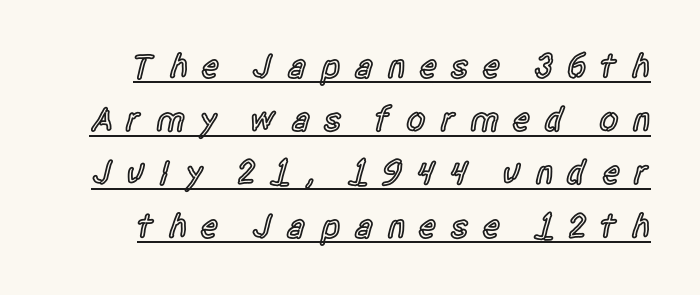
The image shows 35 px semibold, condensed sans-serif type; set normal line spacing (1.52x), unusually wide letter spacing (+0.38 em), underlined; a large x-height.
